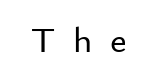
Letters rest on an invisible, unmarked baseline. Do the characters align in a grid? No, the font is proportional. Check where the strokes stop: nothing finishes them off — pure sans. Ordinary non-slanted type is in use. Words appear elongated and porous because spacing is wide.
